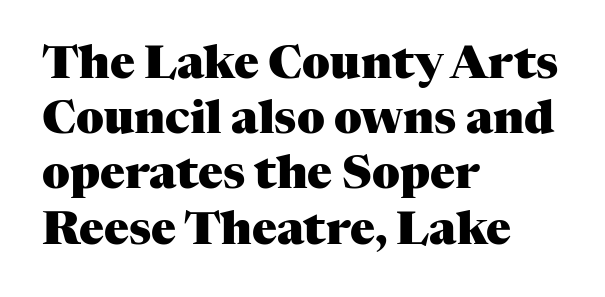
The image shows 46 px heavy serif type, upright; set left-aligned, line spacing 1.2x, normal letter spacing, not underlined; medium stroke contrast and a medium x-height.
